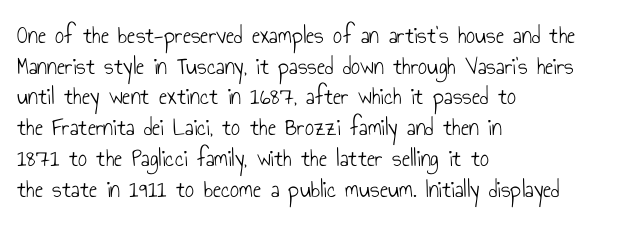
{"italic": "no", "bold": "no", "underline": "no", "align": "left", "line_spacing_ratio": 1.23, "letter_spacing": "normal", "letter_spacing_em": 0.0, "glyph_px": 25}
